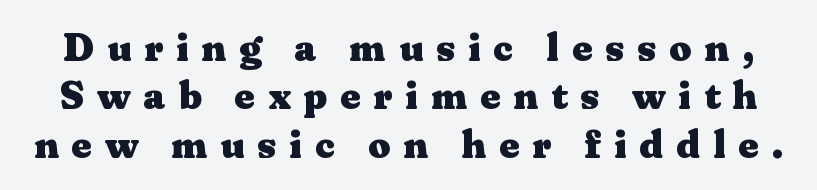
Characters remain perfectly vertical along every line. The face used here is proportionally spaced, like ordinary book or web type. Underlining? Definitely not there. Words appear elongated and porous because spacing is wide. Examine the stroke ends and you'll spot serifs. Students, this is bold: see how much ink each stroke carries.
